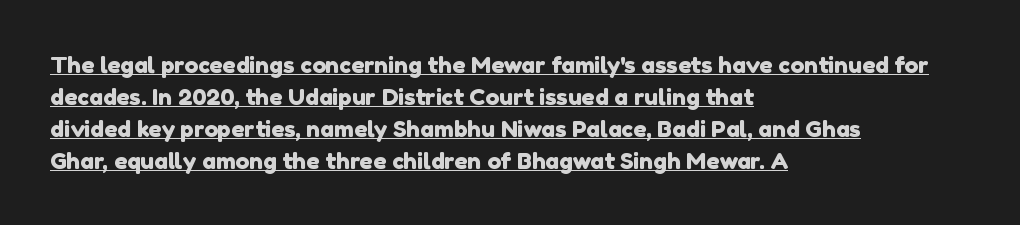
Q: Is the text underlined? A: Yes.
Q: How is the paragraph aligned? A: Left-aligned.
Q: Is the spacing between letters normal or unusually wide? A: Normal.
Q: Is the spacing between lines tight, normal or loose? A: Normal.
